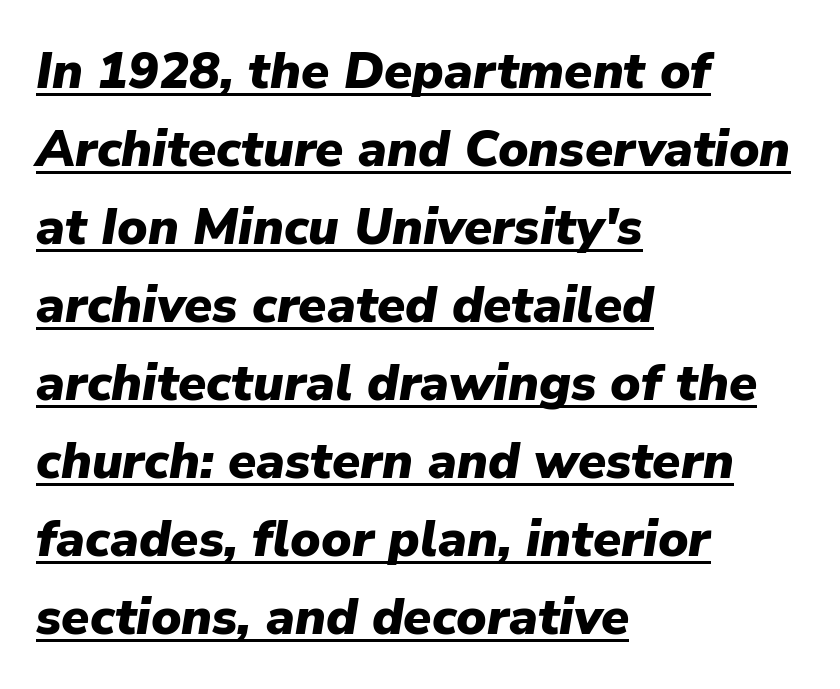
Q: Is the text bold? A: Yes.
Q: Is the text italic (slanted)? A: Yes, it leans right by about 9 degrees.
Q: Is the text underlined? A: Yes.
Q: How is the paragraph aligned? A: Left-aligned.
Q: Is the spacing between letters normal or unusually wide? A: Normal.
Q: Is the spacing between lines tight, normal or loose? A: Normal.
Q: Width (condensed, normal, or wide)? A: Normal.
Q: Stroke contrast? A: Low.
Q: x-height? A: Medium.
Q: Monospaced? A: No.
